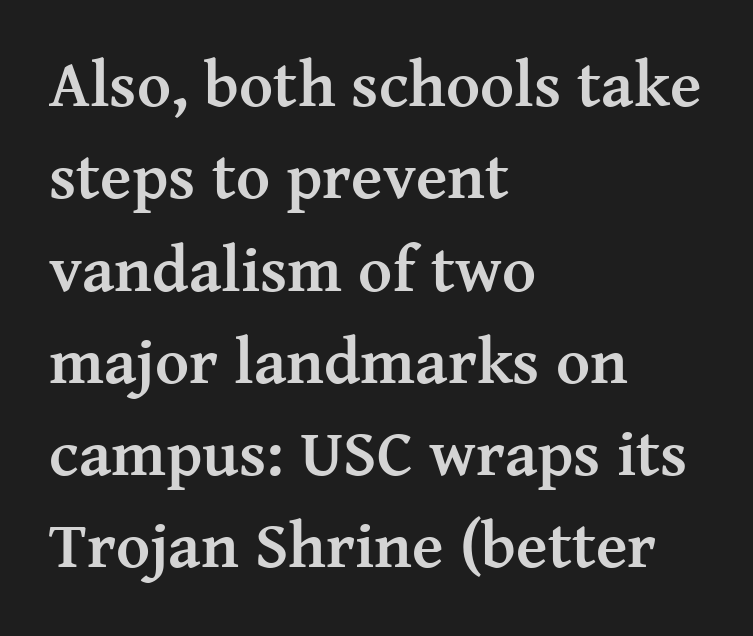
Leftover space on each line is placed entirely after the last word. The passage shown is typed in a proportional face where columns would drift. The area under the type is left untouched. A serif font was chosen for this passage.
